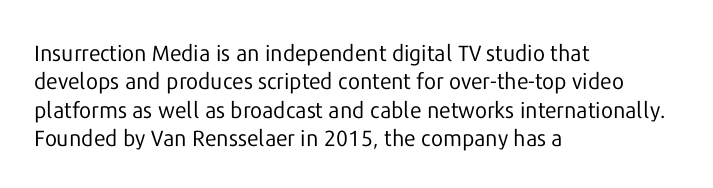
The image shows 22 px text type, upright; set left-aligned, normal line spacing (1.29x), normal letter spacing, not underlined.
